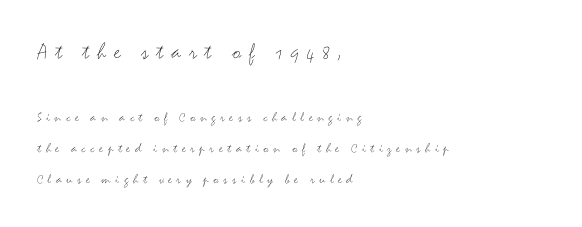
Whoever set this made the first block the dominant, larger element. Typeset ragged right — the left edge is the straight one. You could only call the tracking loose — the letters float apart.
